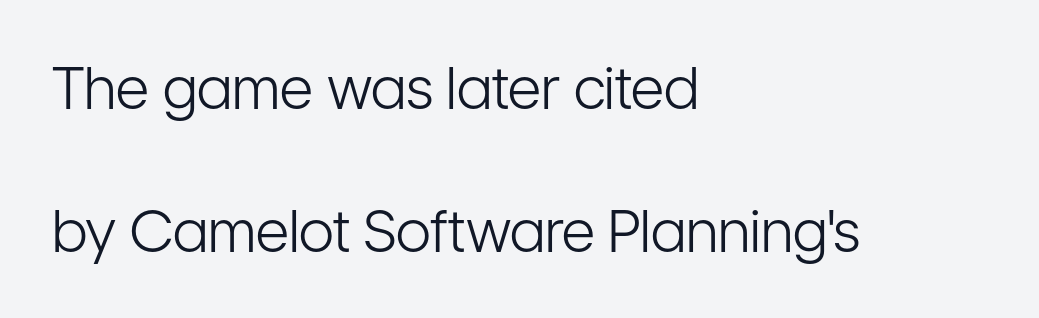
{"serif": "no", "italic": "no", "bold": "no", "weight": "light", "width": "condensed", "stroke_contrast": "low", "x_height": "medium", "monospaced": "no", "underline": "no", "align": "left", "line_spacing": "loose", "line_spacing_ratio": 2.46, "letter_spacing": "normal", "letter_spacing_em": 0.0, "glyph_px": 58}
